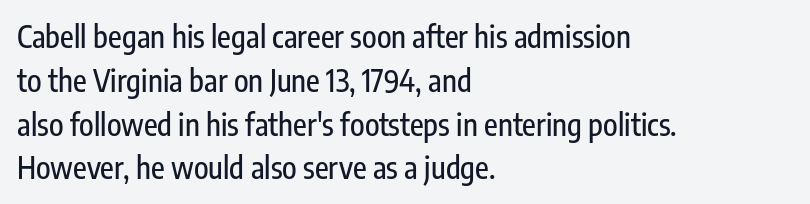
{"serif": "no", "italic": "no", "width": "condensed", "stroke_contrast": "low", "x_height": "medium", "monospaced": "no", "underline": "no", "align": "left", "line_spacing": "normal", "line_spacing_ratio": 1.46, "letter_spacing": "normal", "letter_spacing_em": 0.0, "glyph_px": 30}
